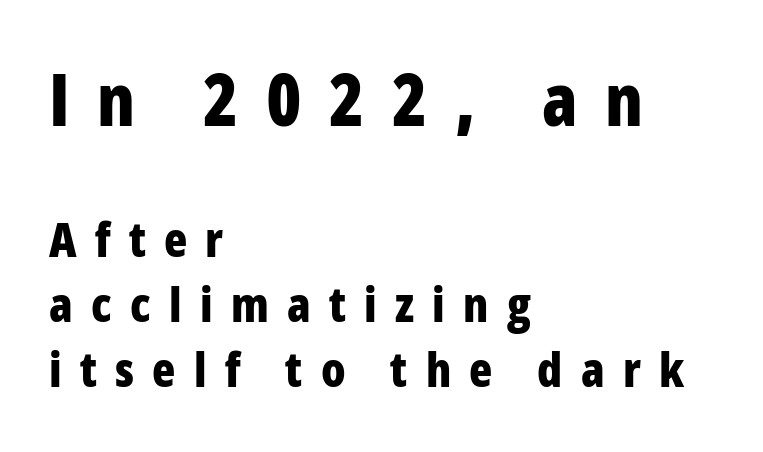
The specimen omits any rule beneath the text block's lines. Style check: upright. Do the characters align in a grid? No, the font is proportional. The passage shown stacks its lines at a standard gap.
